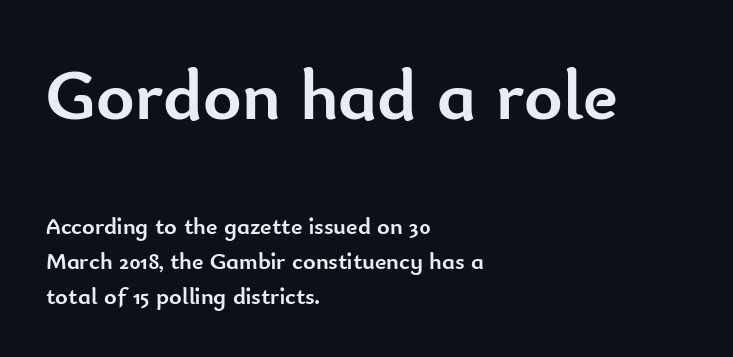
The image shows 73 px semibold sans-serif type, upright; set left-aligned, normal line spacing (1.45x), normal letter spacing, not underlined; the first (top) block is 3.04x larger; low stroke contrast and a small x-height.
